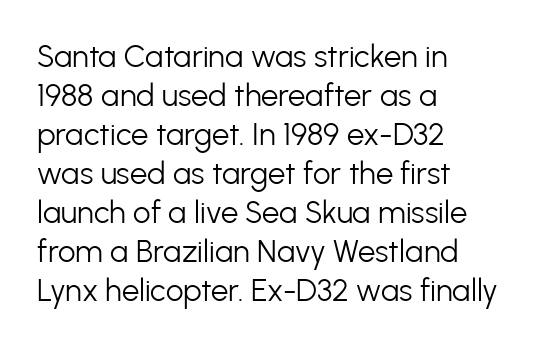
Q: Is the text bold? A: No.
Q: Is the text italic (slanted)? A: No, it is upright.
Q: Is the typeface a serif or a sans-serif typeface? A: Sans-serif.
Q: Is the text underlined? A: No.
Q: How is the paragraph aligned? A: Left-aligned.
Q: Is the spacing between letters normal or unusually wide? A: Normal.
Q: Is the spacing between lines tight, normal or loose? A: Normal.
Q: Width (condensed, normal, or wide)? A: Normal.
Q: Stroke contrast? A: Low.
Q: x-height? A: Medium.
Q: Monospaced? A: No.
